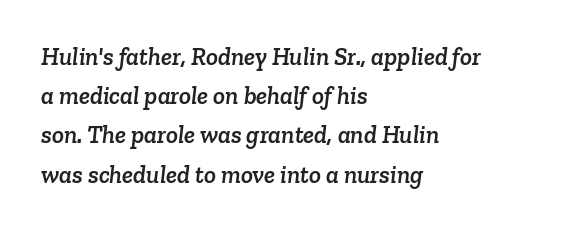
The lines are quadded left. Observe the ordinary spacing: letters are neighbours, not strangers. The string is rendered with underlining switched off. Each new line begins a customary step beneath the previous one.
